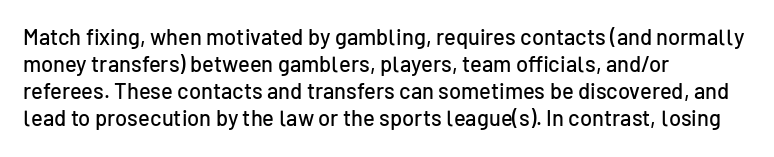
The image shows 22 px text type, upright; set left-aligned, line spacing 1.23x, normal letter spacing, not underlined.
